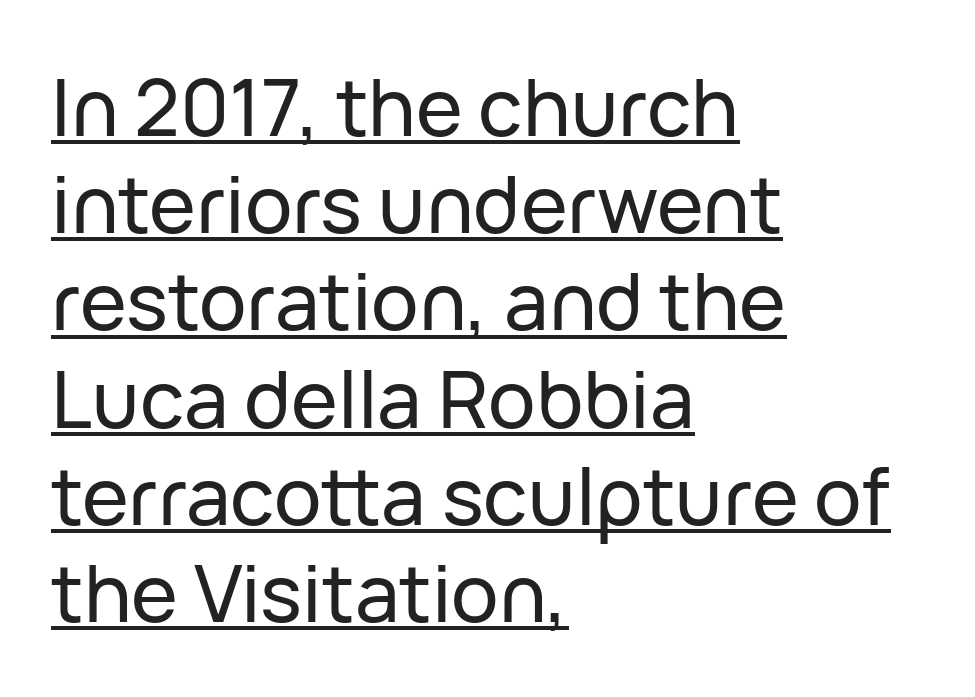
The image shows 79 px sans-serif type, upright; set left-aligned, line spacing 1.23x, normal letter spacing, underlined; low stroke contrast and a medium x-height.
